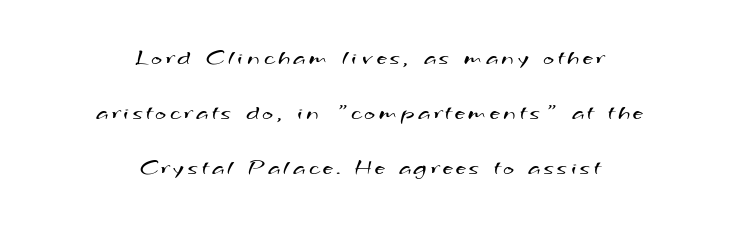
The paragraph shown floats in the horizontal middle. Bold? No — there's no thickening of the strokes. If you measured baseline to baseline, you'd find a long distance. Rule under the text: the space is simply empty.
